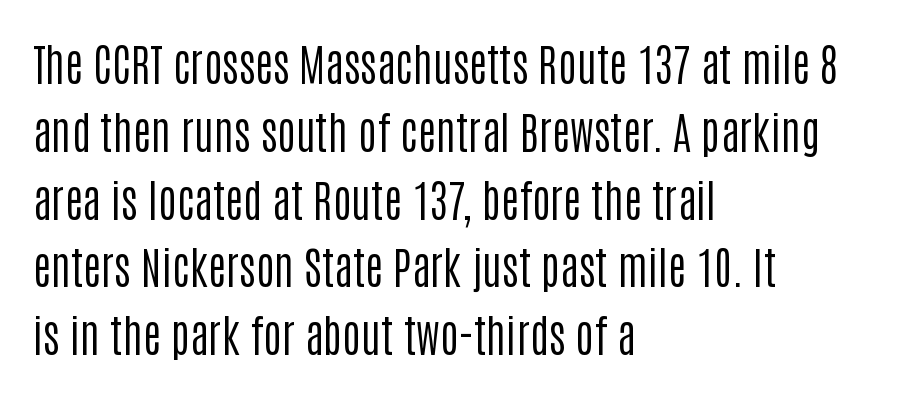
Q: Is the text bold? A: No.
Q: Is the text italic (slanted)? A: No, it is upright.
Q: Is the typeface a serif or a sans-serif typeface? A: Sans-serif.
Q: Is the text underlined? A: No.
Q: How is the paragraph aligned? A: Left-aligned.
Q: Is the spacing between letters normal or unusually wide? A: Normal.
Q: Is the spacing between lines tight, normal or loose? A: Normal.
Q: Width (condensed, normal, or wide)? A: Condensed.
Q: Stroke contrast? A: Low.
Q: x-height? A: Large.
Q: Monospaced? A: No.
